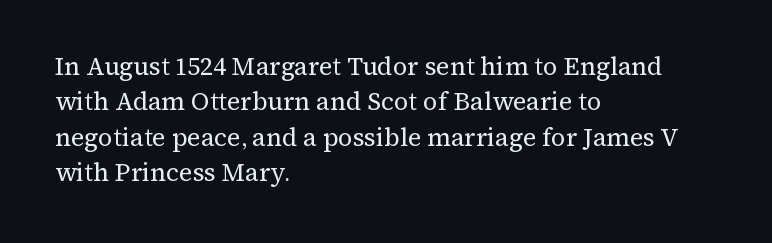
The image shows 25 px text type, upright; set left-aligned, normal line spacing (1.42x), normal letter spacing, not underlined.
